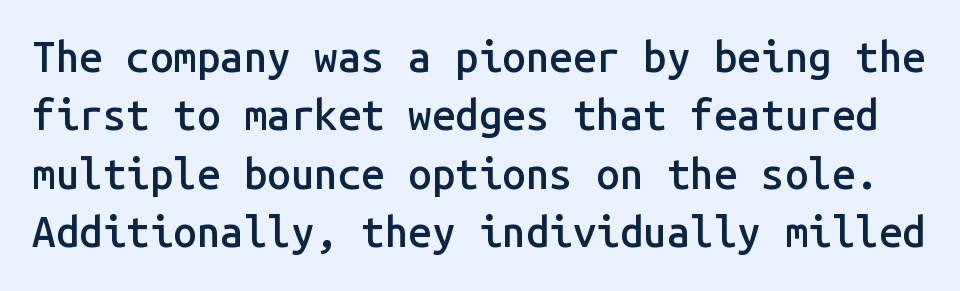
Q: Is the text bold? A: Semi-bold.
Q: Is the text italic (slanted)? A: No, it is upright.
Q: Is the typeface a serif or a sans-serif typeface? A: Sans-serif.
Q: Is the text underlined? A: No.
Q: Is the spacing between letters normal or unusually wide? A: Normal.
Q: Is the spacing between lines tight, normal or loose? A: Normal.
Q: Width (condensed, normal, or wide)? A: Normal.
Q: Stroke contrast? A: Low.
Q: x-height? A: Medium.
Q: Monospaced? A: Yes.
